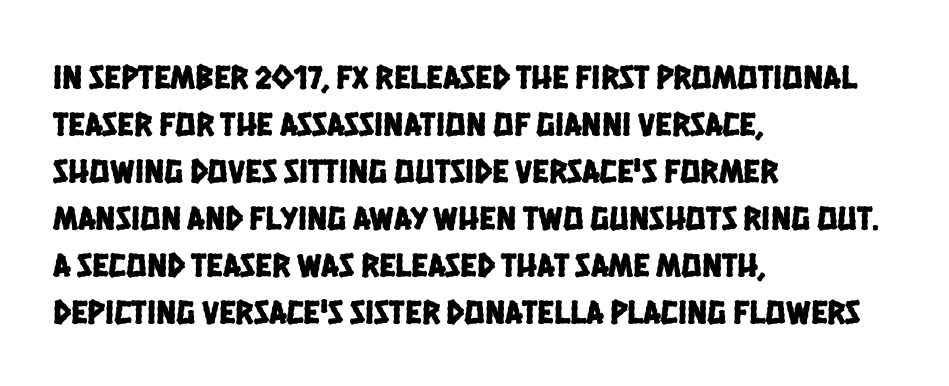
These lines are set flush left with a ragged right edge. Is this a fixed-width face? No — the glyphs have proportional, varying widths. A clean baseline with only descenders dipping below it. No feet cap the strokes, marking this as sans-serif type. Is there much room between lines? A standard amount, neither cramped nor airy. There is no visible air inserted between adjacent glyphs.
